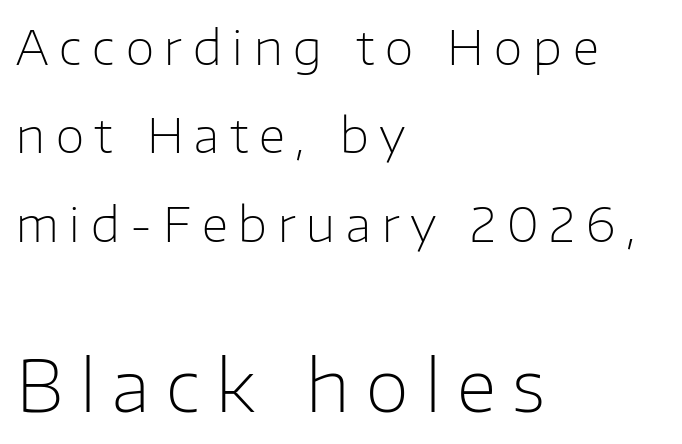
The image shows 71 px light sans-serif type, upright; set left-aligned, line spacing 1.88x, unusually wide letter spacing (+0.23 em), not underlined; the second (bottom) block is 1.51x larger; low stroke contrast and a medium x-height.
